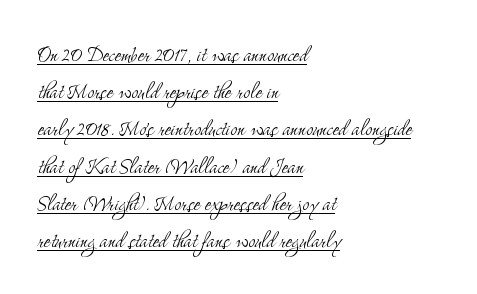
Summary of weight: not heavy and not bold. Tracking here is standard; glyphs follow each other at the usual distance. The glyphs are accompanied by a horizontal stroke just below them. Leftover space on each line is placed entirely after the last word.
